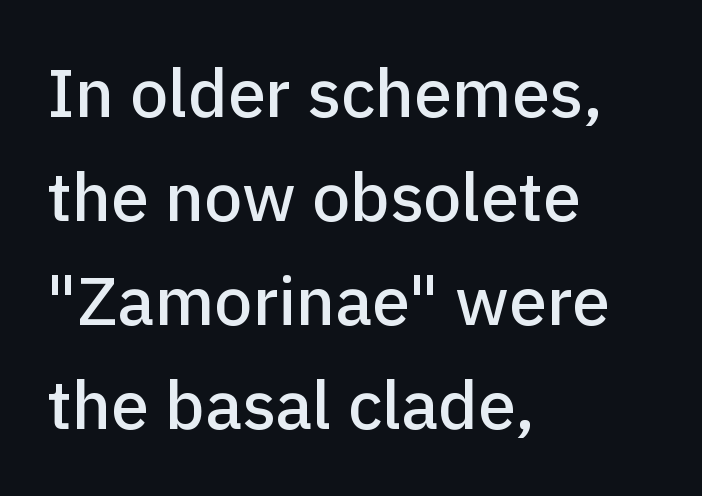
Is this a fixed-width face? No — the glyphs have proportional, varying widths. The lines sit at an ordinary, default distance from one another. The text block is weighted toward the left margin, trailing off unevenly rightward. Quick note: underline off. In terms of letterform style, serifs are entirely absent. This is the regular roman posture of the typeface.
